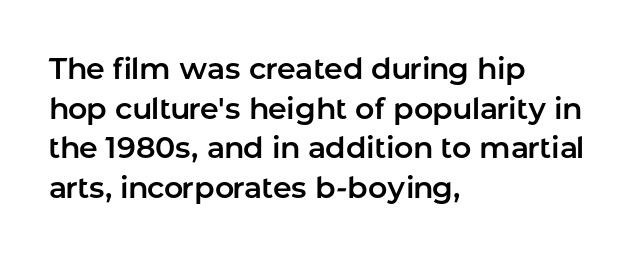
Q: Is the text italic (slanted)? A: No, it is upright.
Q: Is the typeface a serif or a sans-serif typeface? A: Sans-serif.
Q: Is the text underlined? A: No.
Q: How is the paragraph aligned? A: Left-aligned.
Q: Is the spacing between letters normal or unusually wide? A: Normal.
Q: Is the spacing between lines tight, normal or loose? A: Normal.
Q: Width (condensed, normal, or wide)? A: Normal.
Q: Stroke contrast? A: Low.
Q: x-height? A: Medium.
Q: Monospaced? A: No.
